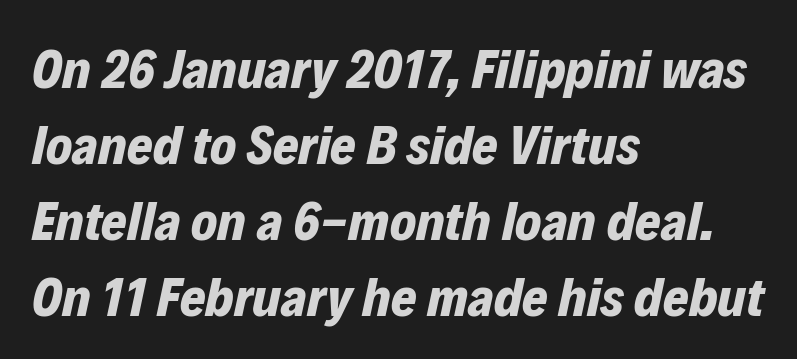
The image shows 55 px bold type, italic (leaning right); set left-aligned, normal line spacing (1.38x), normal letter spacing, not underlined; low stroke contrast and a medium x-height.
